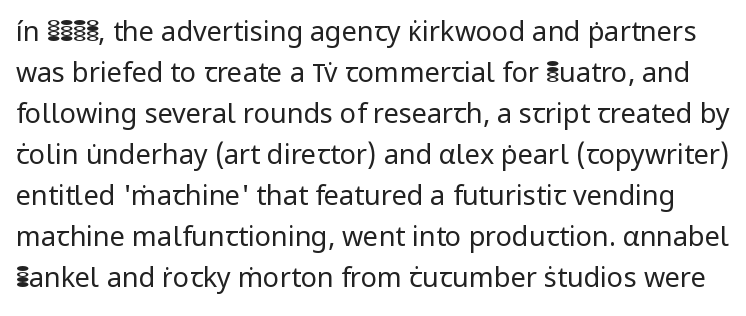
When letters stand straight like this, we call the style roman or upright. The characters are drawn with everyday or finer stroke widths. Notice how descenders clear the ascenders below comfortably — that's standard leading. Caption: standard tracking, unaltered. The area under the type is left untouched.
